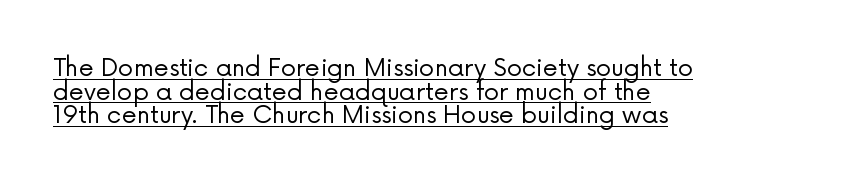
Q: Is the text bold? A: No.
Q: Is the text italic (slanted)? A: No, it is upright.
Q: Is the text underlined? A: Yes.
Q: How is the paragraph aligned? A: Left-aligned.
Q: Is the spacing between letters normal or unusually wide? A: Normal.
Q: Is the spacing between lines tight, normal or loose? A: Tight.
